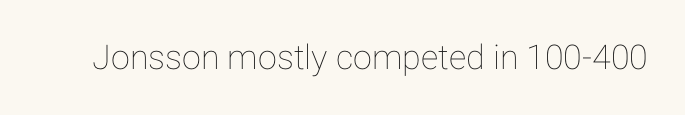
Q: Is the text italic (slanted)? A: No, it is upright.
Q: Is the text underlined? A: No.
Q: Is the spacing between letters normal or unusually wide? A: Normal.
Q: Width (condensed, normal, or wide)? A: Normal.
Q: Stroke contrast? A: Low.
Q: x-height? A: Medium.
Q: Monospaced? A: No.
